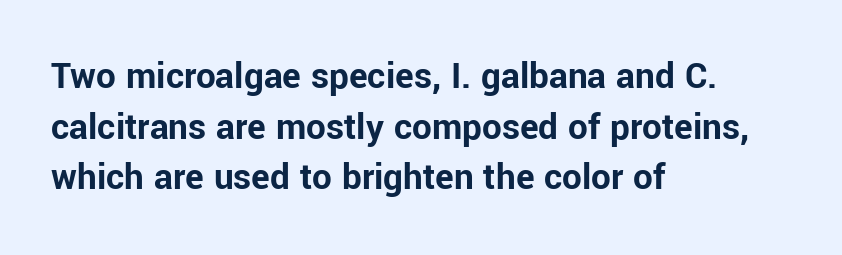
{"serif": "no", "italic": "no", "bold": "yes", "weight": "bold", "width": "normal", "stroke_contrast": "low", "x_height": "medium", "monospaced": "no", "underline": "no", "align": "left", "line_spacing": "normal", "line_spacing_ratio": 1.3, "letter_spacing": "normal", "letter_spacing_em": 0.0, "glyph_px": 39}
